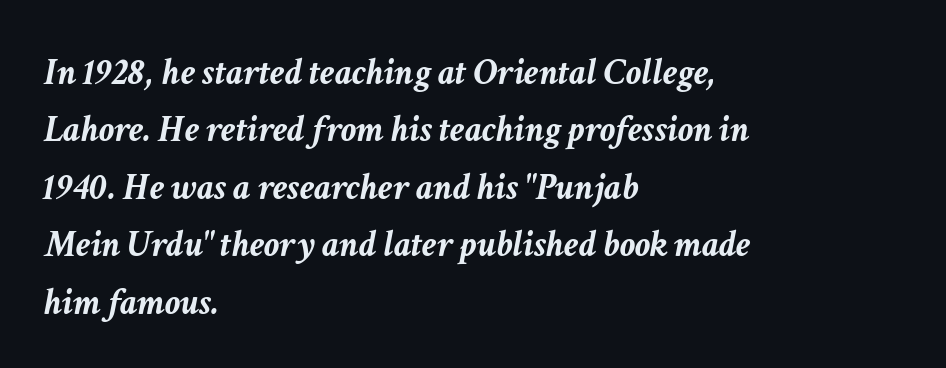
This is oblique type, the kind used for emphasis or titles. Honestly, there is no underline to notice here at all. Caption: standard tracking, unaltered. The rendering uses natural spacing where letterforms have individual widths. You'd pick this weight for a headline — it's a proper bold. The rendering anchors every line to the left-hand side.
